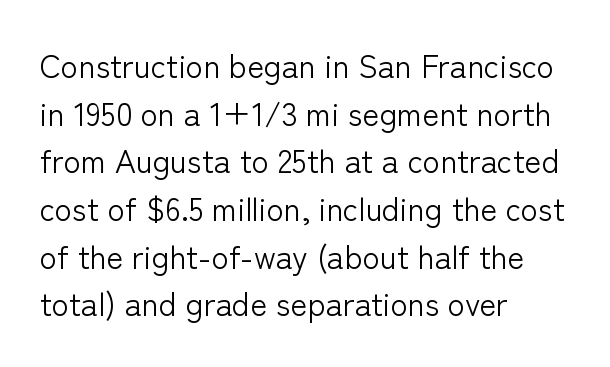
A typesetter would mark this as roman, not italic. One-word summary of the alignment: left. Default kerning and tracking; the words read as compact shapes. Each new line begins a customary step beneath the previous one. Typographically, this falls in the sans-serif category. Here the designer chose a conventional face with non-uniform glyph widths.
